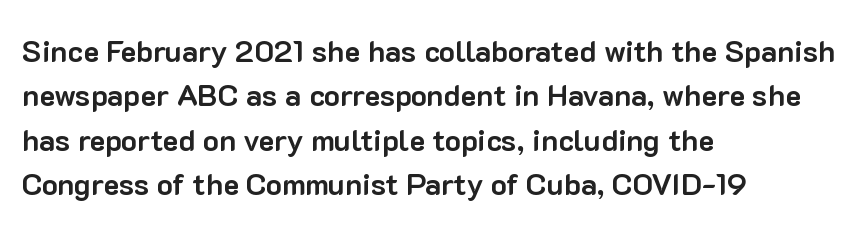
The image shows 30 px bold sans-serif type, upright; set left-aligned, normal line spacing (1.48x), normal letter spacing, not underlined; low stroke contrast and a medium x-height.
